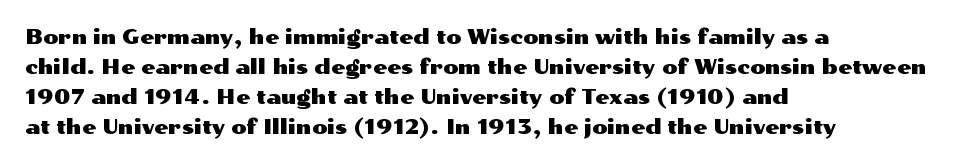
Q: Is the text italic (slanted)? A: No, it is upright.
Q: Is the text underlined? A: No.
Q: How is the paragraph aligned? A: Left-aligned.
Q: Is the spacing between letters normal or unusually wide? A: Normal.
Q: Is the spacing between lines tight, normal or loose? A: Normal.
